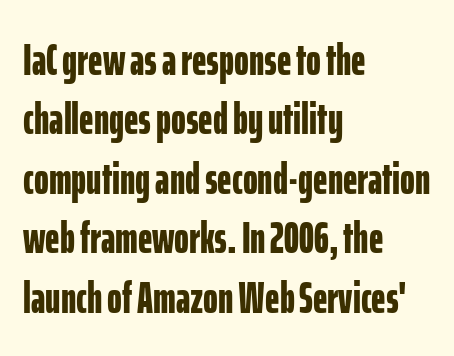
{"serif": "no", "italic": "no", "bold": "yes", "weight": "bold", "width": "condensed", "stroke_contrast": "low", "x_height": "medium", "monospaced": "no", "underline": "no", "align": "left", "line_spacing": "normal", "line_spacing_ratio": 1.32, "letter_spacing": "normal", "letter_spacing_em": 0.0, "glyph_px": 45}
